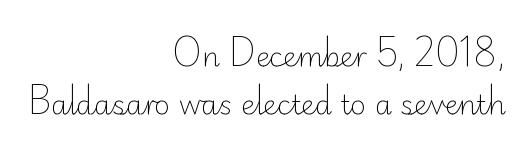
The image shows 27 px text type, upright; set right-aligned, line spacing 1.79x, normal letter spacing, not underlined.
